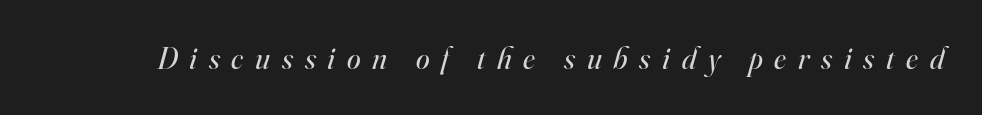
Nothing heavy about these letters — not bold at all. The typography opts for an oblique posture over an upright one. You can tell from the footed stems that serif type was used. The glyphs are unaccompanied by any horizontal stroke below them. This sample uses expanded letter spacing, leaving extra air between glyphs. The rendering uses natural spacing where letterforms have individual widths.
